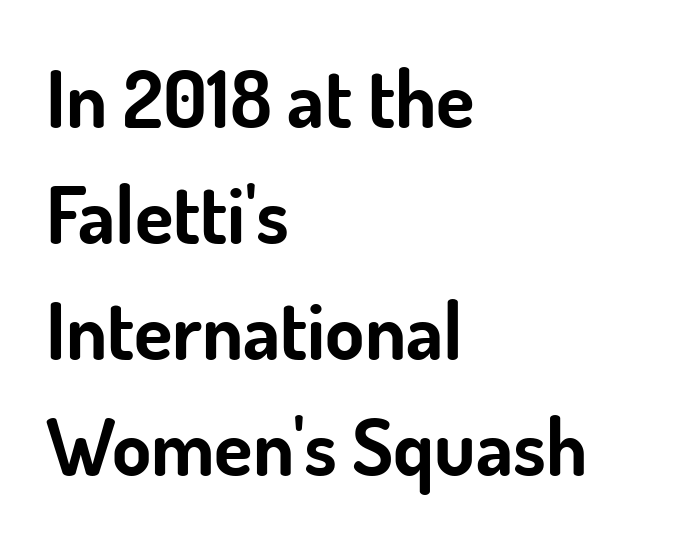
The image shows 79 px bold sans-serif type, upright; set left-aligned, normal line spacing (1.47x), normal letter spacing, not underlined; low stroke contrast and a small x-height.
